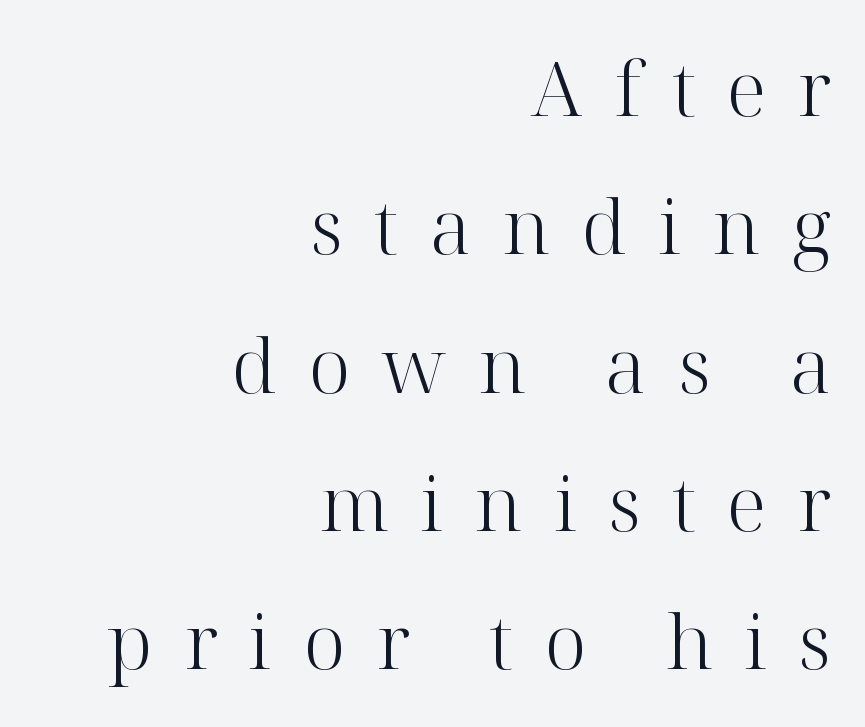
{"serif": "yes", "italic": "no", "bold": "no", "weight": "light", "width": "normal", "stroke_contrast": "high", "x_height": "medium", "monospaced": "no", "underline": "no", "align": "right", "line_spacing_ratio": 1.82, "letter_spacing": "wide", "letter_spacing_em": 0.41, "glyph_px": 76}
